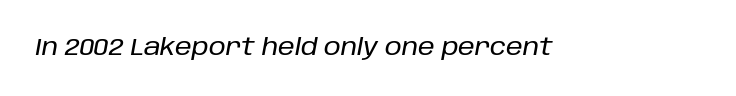
The image shows 24 px text type, italic (leaning right); set normal letter spacing, not underlined.
